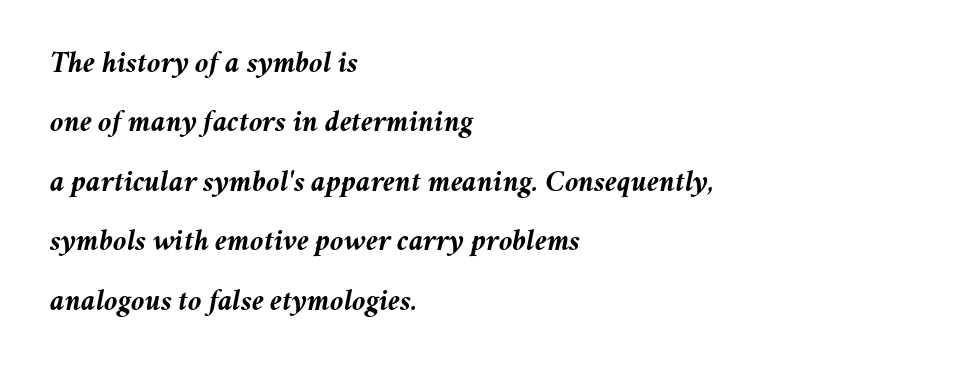
Vertical spacing — loose. This sample has the flowing, uneven cadence of proportional lettering. Which margin do the lines hug? The left one — the right edge is uneven. In terms of posture, this sample is oblique. Any mark beneath the type? The region is blank.
